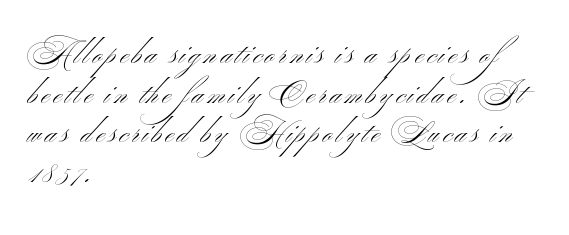
{"serif": "no", "bold": "no", "weight": "light", "width": "wide", "stroke_contrast": "medium", "x_height": "small", "monospaced": "no", "underline": "no", "align": "left", "line_spacing": "normal", "line_spacing_ratio": 1.32, "glyph_px": 30}
